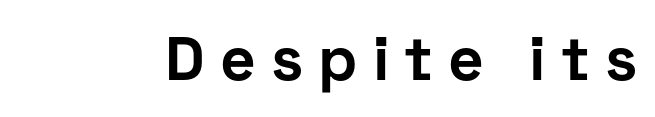
{"serif": "no", "italic": "no", "bold": "yes", "weight": "bold", "width": "normal", "stroke_contrast": "low", "x_height": "medium", "monospaced": "no", "underline": "no", "letter_spacing": "wide", "letter_spacing_em": 0.24, "glyph_px": 62}
